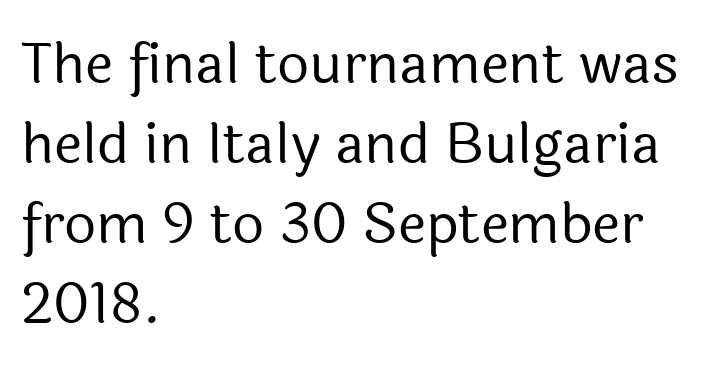
The image shows 56 px regular-weight sans-serif type, upright; set left-aligned, normal line spacing (1.43x), normal letter spacing, not underlined; a medium x-height.
